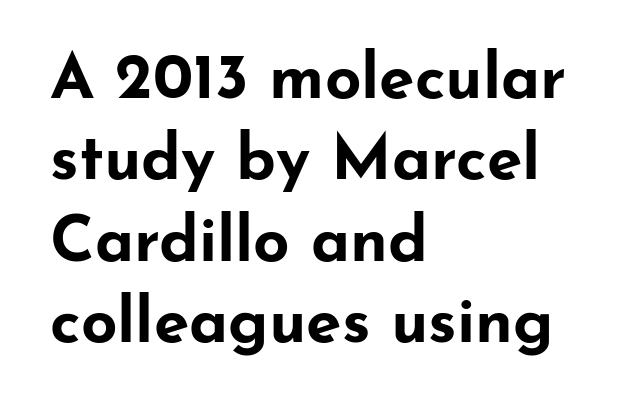
Every character sits straight up, as roman type does. Varying glyph widths throughout — classic text-font behaviour. Visually the block forms a straight wall on the left and a jagged coastline on the right. Inter-character spacing is left at the font's built-in metrics.
